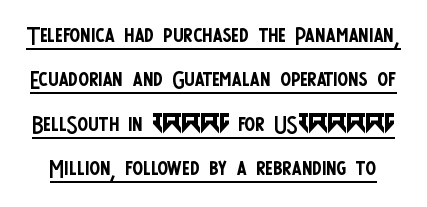
The image shows 32 px regular-weight, condensed sans-serif type, upright; set normal line spacing (1.39x), normal letter spacing, underlined; low stroke contrast and a large x-height.
